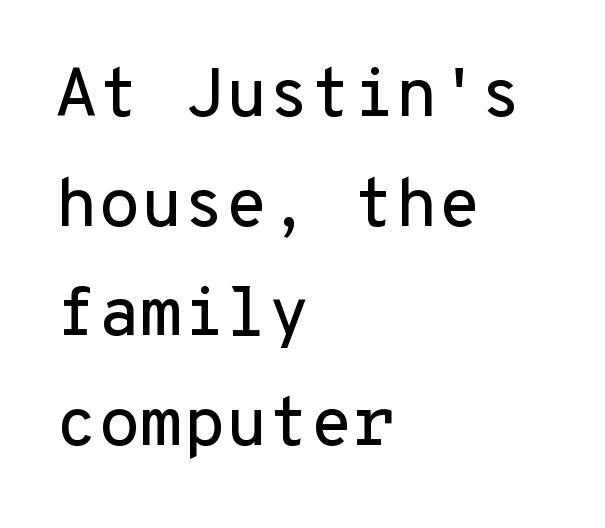
Does the lettering tilt? It doesn't — this is upright. This sample keeps an unexceptional amount of space between lines. Nobody drew a line under any word here. Grotesque or geometric, the face here clearly has no serifs. The gaps between neighbouring characters are ordinary and unremarkable.
